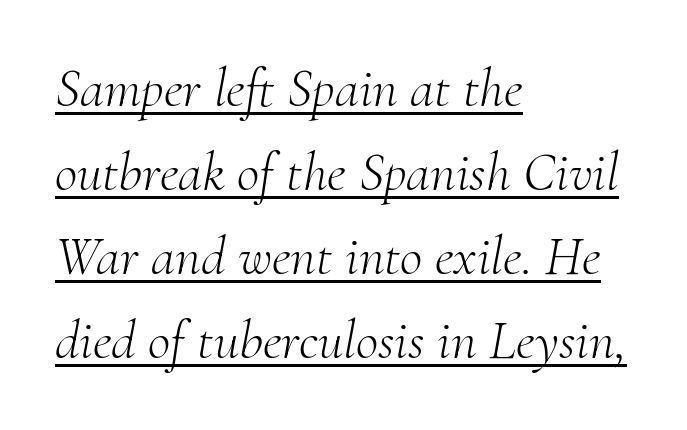
Varying glyph widths throughout — classic text-font behaviour. The weight would be labelled regular, book, light, or lighter still. Glyph-to-glyph distance matches everyday printed text. The face used here is seriffed, in the tradition of book romans.
